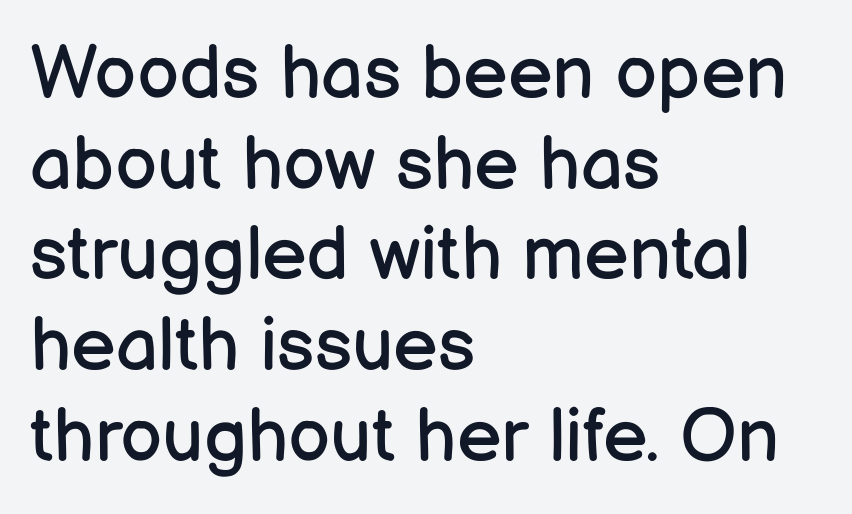
The typesetting does not lean heavy: it is not bold. The rendering uses natural spacing where letterforms have individual widths. Does the copy run flush right? No — it runs flush left. This is the regular roman posture of the typeface. Tracking value appears to be zero — textbook default spacing.
